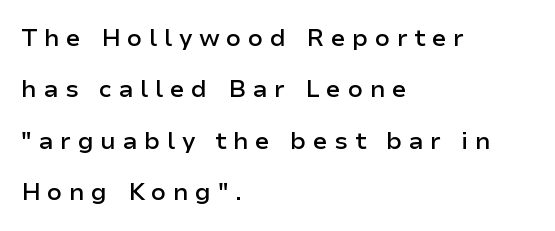
Q: Is the text bold? A: Semi-bold.
Q: Is the text italic (slanted)? A: No, it is upright.
Q: Is the text underlined? A: No.
Q: How is the paragraph aligned? A: Left-aligned.
Q: Is the spacing between letters normal or unusually wide? A: Unusually wide.
Q: Is the spacing between lines tight, normal or loose? A: Loose.
